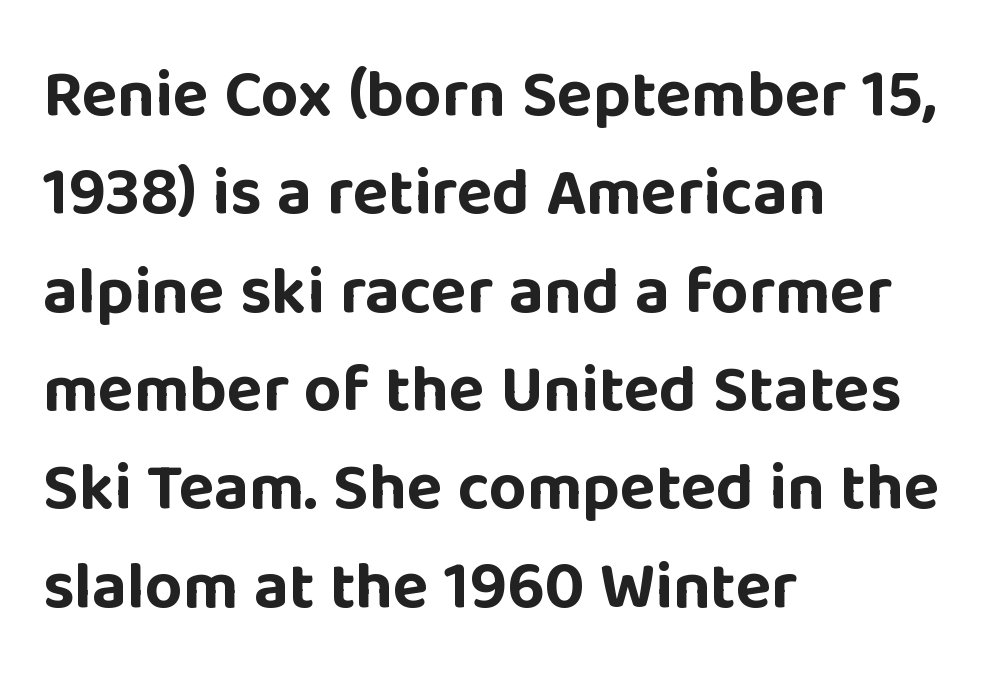
Type style note: lacks serifs. A bare baseline throughout the passage. How heavy is the stroke? Heavy — this is a bold. This sample has the flowing, uneven cadence of proportional lettering.
